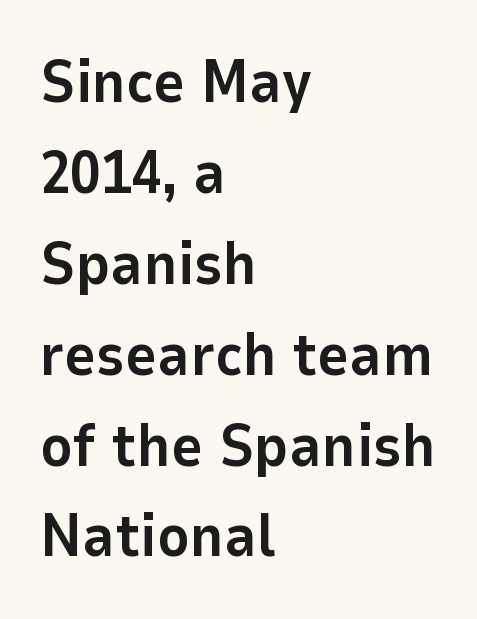
The image shows 61 px bold sans-serif type, upright; set left-aligned, normal line spacing (1.49x), normal letter spacing, not underlined; low stroke contrast and a medium x-height.
